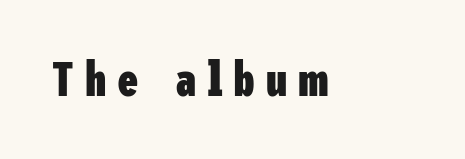
Q: Is the text bold? A: Yes.
Q: Is the text italic (slanted)? A: No, it is upright.
Q: Is the typeface a serif or a sans-serif typeface? A: Sans-serif.
Q: Is the text underlined? A: No.
Q: Is the spacing between letters normal or unusually wide? A: Unusually wide.
Q: Width (condensed, normal, or wide)? A: Condensed.
Q: Stroke contrast? A: Low.
Q: x-height? A: Medium.
